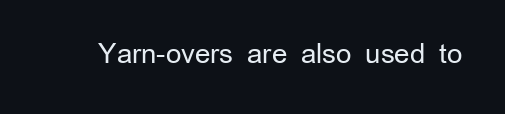
Q: Is the text bold? A: No.
Q: Is the text italic (slanted)? A: No, it is upright.
Q: Is the text underlined? A: No.
Q: Is the spacing between letters normal or unusually wide? A: Normal.
